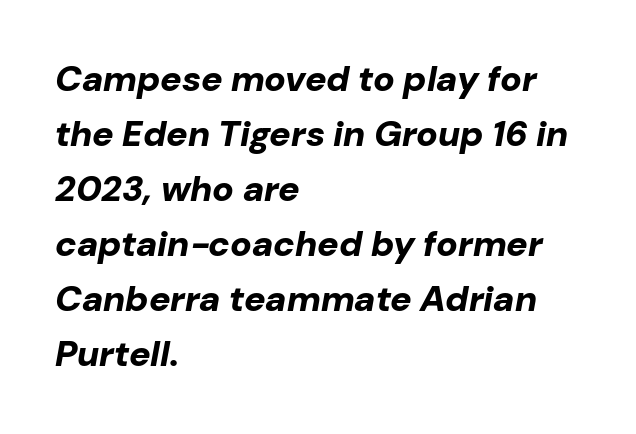
Heavy-handed strokes throughout: this text is bold. Is there much room between lines? A standard amount, neither cramped nor airy. Is the type slanted? Yes — the strokes lean at a clear angle. The horizontal fit of the characters is conventional and even. Words float on clear page, feet unadorned.
